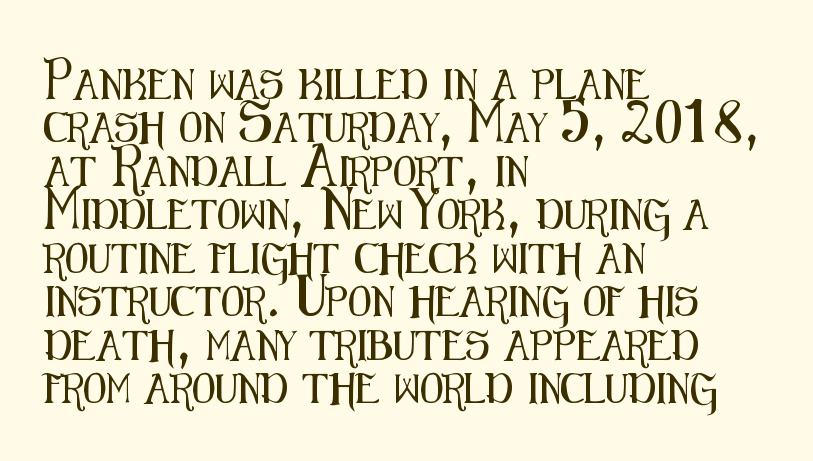
{"italic": "no", "width": "condensed", "stroke_contrast": "medium", "x_height": "medium", "monospaced": "no", "underline": "no", "align": "left", "line_spacing": "normal", "line_spacing_ratio": 1.45, "letter_spacing": "normal", "letter_spacing_em": 0.0, "glyph_px": 30}
